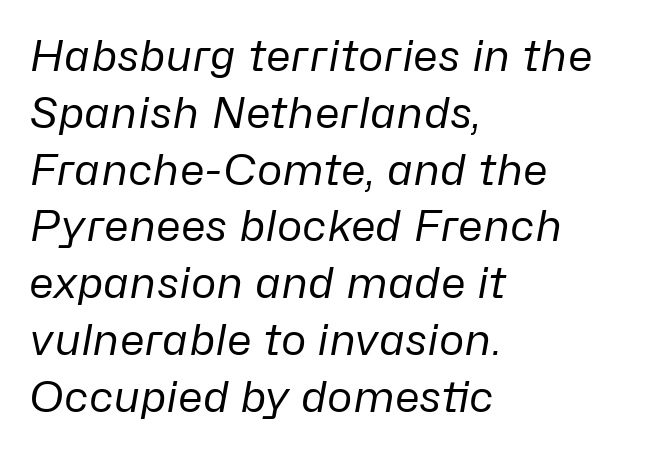
Q: Is the text bold? A: No.
Q: Is the text italic (slanted)? A: Yes, it leans right by about 10 degrees.
Q: Is the text underlined? A: No.
Q: How is the paragraph aligned? A: Left-aligned.
Q: Is the spacing between letters normal or unusually wide? A: Normal.
Q: Is the spacing between lines tight, normal or loose? A: Normal.
Q: Width (condensed, normal, or wide)? A: Normal.
Q: Stroke contrast? A: Low.
Q: x-height? A: Medium.
Q: Monospaced? A: No.
